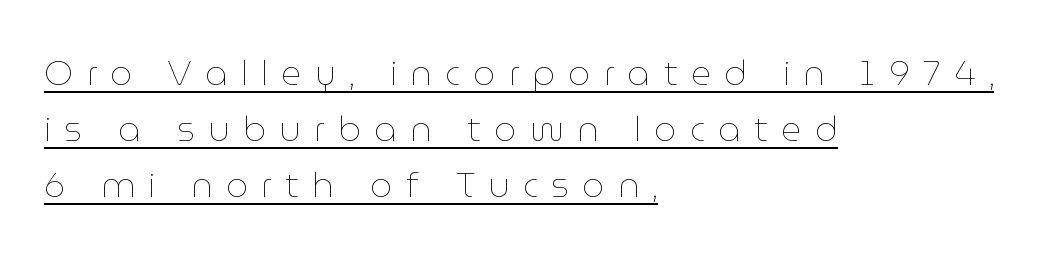
{"italic": "no", "bold": "no", "weight": "thin", "width": "normal", "stroke_contrast": "low", "x_height": "medium", "monospaced": "no", "underline": "yes", "align": "left", "line_spacing": "normal", "line_spacing_ratio": 1.6, "letter_spacing": "wide", "letter_spacing_em": 0.38, "glyph_px": 35}
